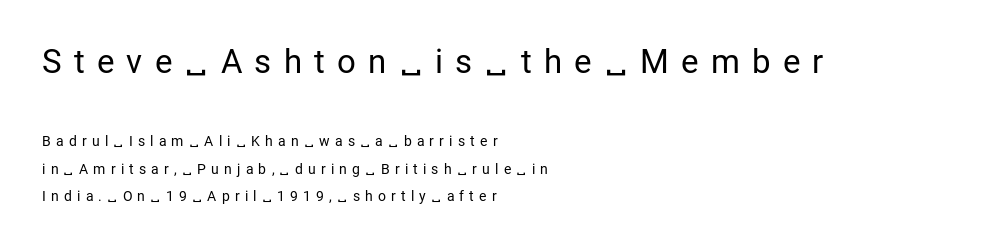
The image shows 33 px regular-weight sans-serif type, upright; set left-aligned, loose line spacing (1.96x), unusually wide letter spacing (+0.37 em), not underlined; the first (top) block is 2.36x larger; low stroke contrast and a medium x-height.
